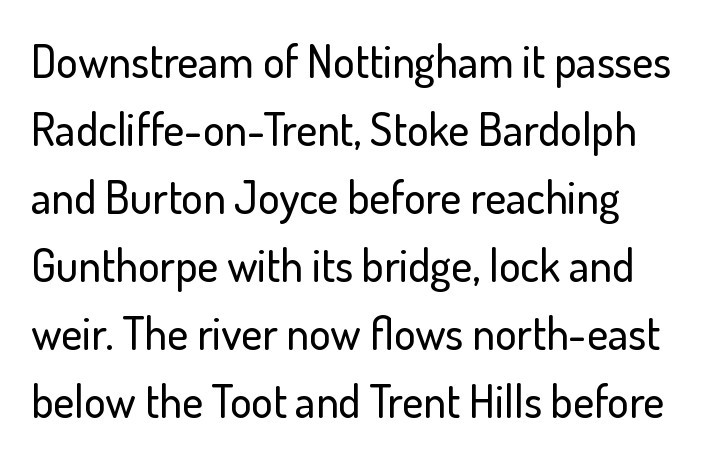
Q: Is the text italic (slanted)? A: No, it is upright.
Q: Is the typeface a serif or a sans-serif typeface? A: Sans-serif.
Q: Is the text underlined? A: No.
Q: How is the paragraph aligned? A: Left-aligned.
Q: Is the spacing between letters normal or unusually wide? A: Normal.
Q: Is the spacing between lines tight, normal or loose? A: Normal.
Q: Width (condensed, normal, or wide)? A: Normal.
Q: Stroke contrast? A: Low.
Q: x-height? A: Small.
Q: Monospaced? A: No.
